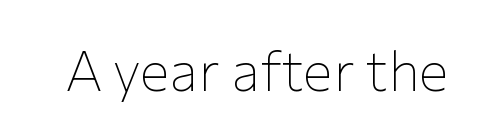
The image shows 56 px thin sans-serif type, upright; set normal letter spacing, not underlined; low stroke contrast and a medium x-height.
